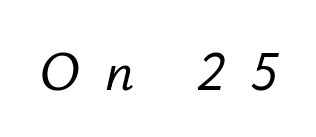
{"italic": "yes", "lean": "right", "slant_degrees": 12, "width": "normal", "stroke_contrast": "low", "x_height": "small", "monospaced": "no", "underline": "no", "letter_spacing": "wide", "letter_spacing_em": 0.45, "glyph_px": 56}
